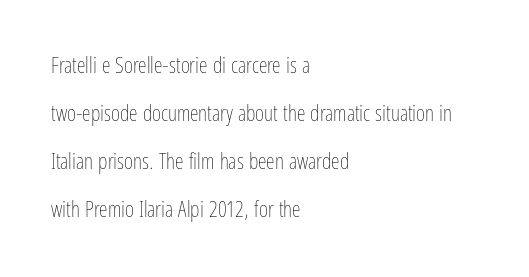
{"italic": "no", "bold": "no", "underline": "no", "align": "left", "line_spacing": "loose", "line_spacing_ratio": 2.18, "letter_spacing": "normal", "letter_spacing_em": 0.0, "glyph_px": 22}
